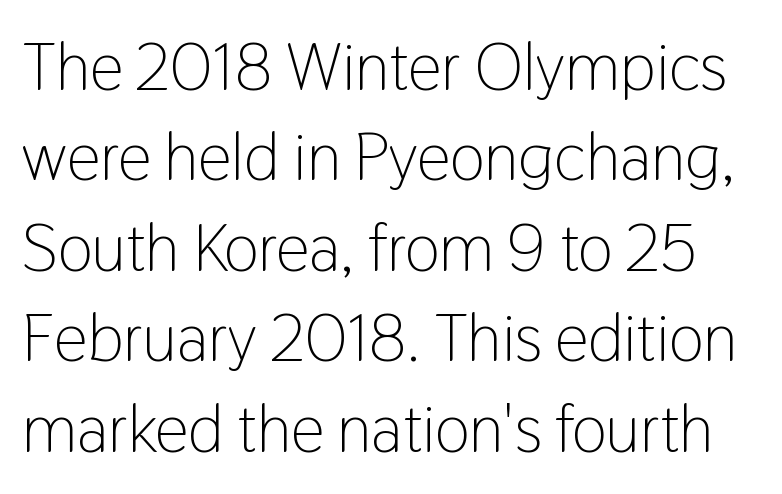
Q: Is the text bold? A: No.
Q: Is the text italic (slanted)? A: No, it is upright.
Q: Is the typeface a serif or a sans-serif typeface? A: Sans-serif.
Q: Is the text underlined? A: No.
Q: Is the spacing between letters normal or unusually wide? A: Normal.
Q: Is the spacing between lines tight, normal or loose? A: Normal.
Q: Width (condensed, normal, or wide)? A: Condensed.
Q: Stroke contrast? A: Low.
Q: x-height? A: Medium.
Q: Monospaced? A: No.
